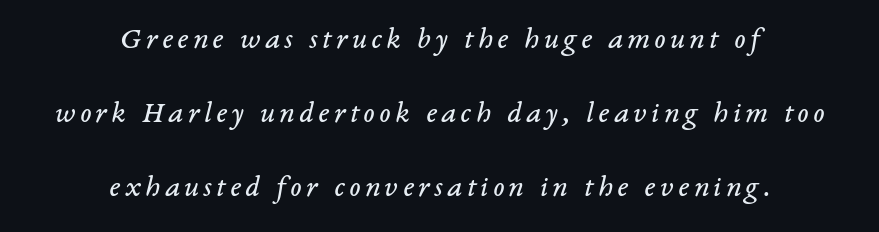
Letters have the restrained weight of plain body copy at most. Baseline-to-baseline distance is far greater than the letter height. Teacher's note: observe the equal gaps on both sides — that is centered alignment. The glyphs look as if they've been sheared to an angle. Spacing verdict: proportional, widths tailored to each character.
